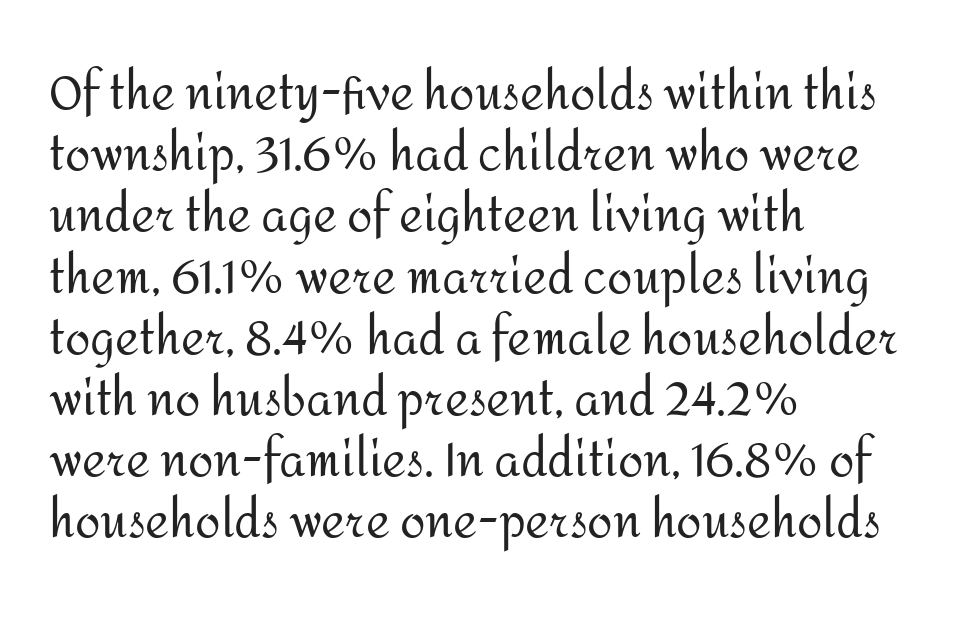
Observe the absence of serifs on each vertical stroke in this sample. Words appear dense and cohesive because spacing is normal. The rows are spaced the way most documents space them. The paragraph shown leans on its left margin. Vertical stems look standard width or narrower in stroke.
